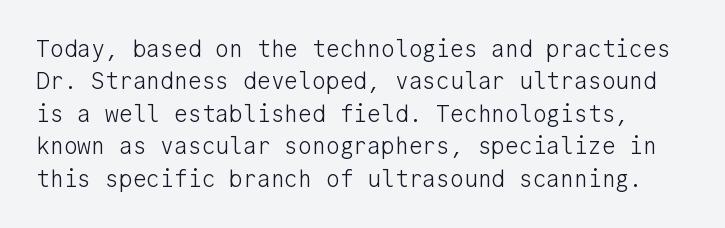
{"italic": "no", "bold": "no", "underline": "no", "line_spacing": "normal", "line_spacing_ratio": 1.41, "letter_spacing": "normal", "letter_spacing_em": 0.0, "glyph_px": 23}
